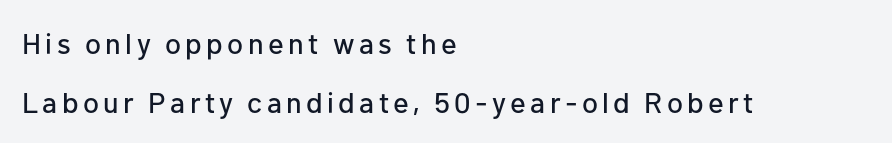
The image shows 29 px sans-serif type, upright; set left-aligned, loose line spacing (2.05x), not underlined; low stroke contrast and a medium x-height.
